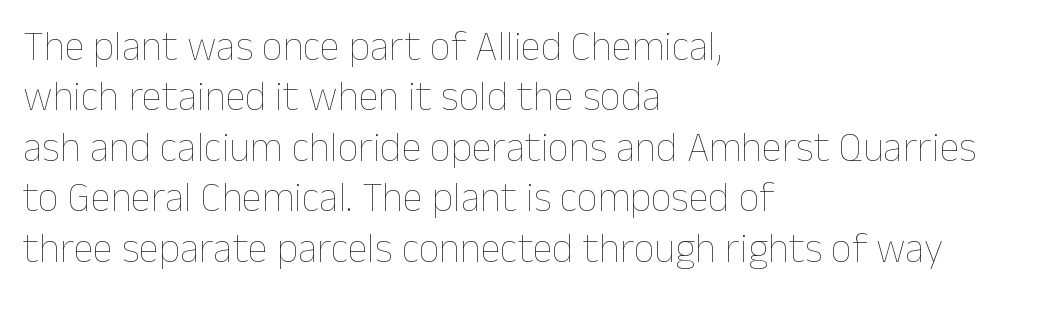
{"italic": "no", "bold": "no", "weight": "thin", "width": "normal", "stroke_contrast": "low", "x_height": "medium", "monospaced": "no", "underline": "no", "align": "left", "line_spacing_ratio": 1.23, "letter_spacing": "normal", "letter_spacing_em": 0.0, "glyph_px": 41}
